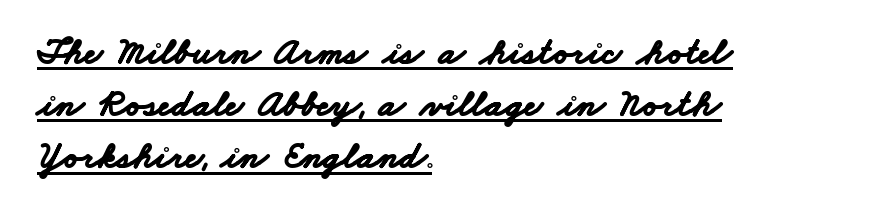
The image shows 38 px bold, wide sans-serif type; set left-aligned, normal line spacing (1.37x), normal letter spacing, underlined; low stroke contrast and a small x-height.
